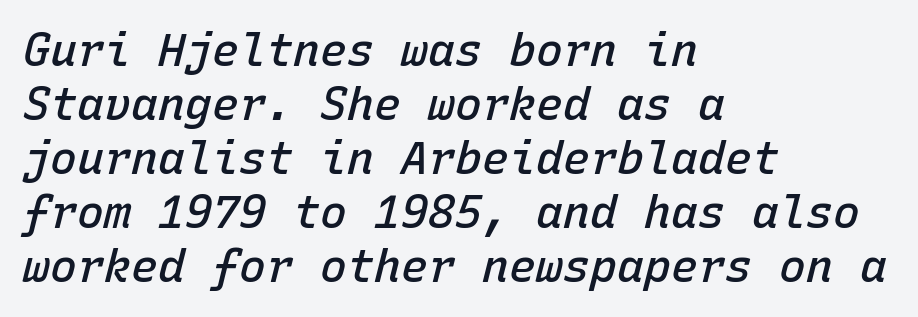
Inter-character spacing is left at the font's built-in metrics. Which margin do the lines hug? The left one — the right edge is uneven. Is this a fixed-width face? Yes — each glyph sits in an identical cell. The typography opts for an oblique posture over an upright one.
